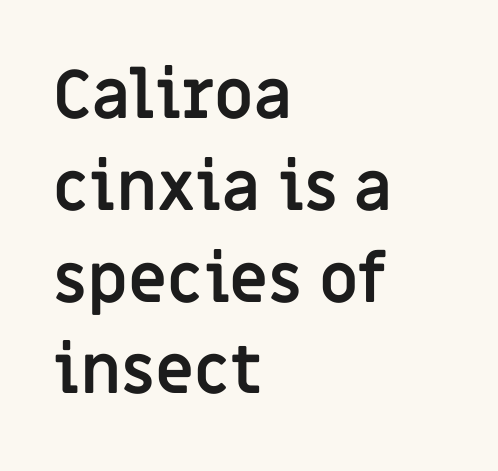
Q: Is the text bold? A: Yes.
Q: Is the text italic (slanted)? A: No, it is upright.
Q: Is the typeface a serif or a sans-serif typeface? A: Sans-serif.
Q: Is the text underlined? A: No.
Q: How is the paragraph aligned? A: Left-aligned.
Q: Is the spacing between letters normal or unusually wide? A: Normal.
Q: Is the spacing between lines tight, normal or loose? A: Normal.
Q: Width (condensed, normal, or wide)? A: Normal.
Q: Stroke contrast? A: Low.
Q: x-height? A: Large.
Q: Monospaced? A: No.
